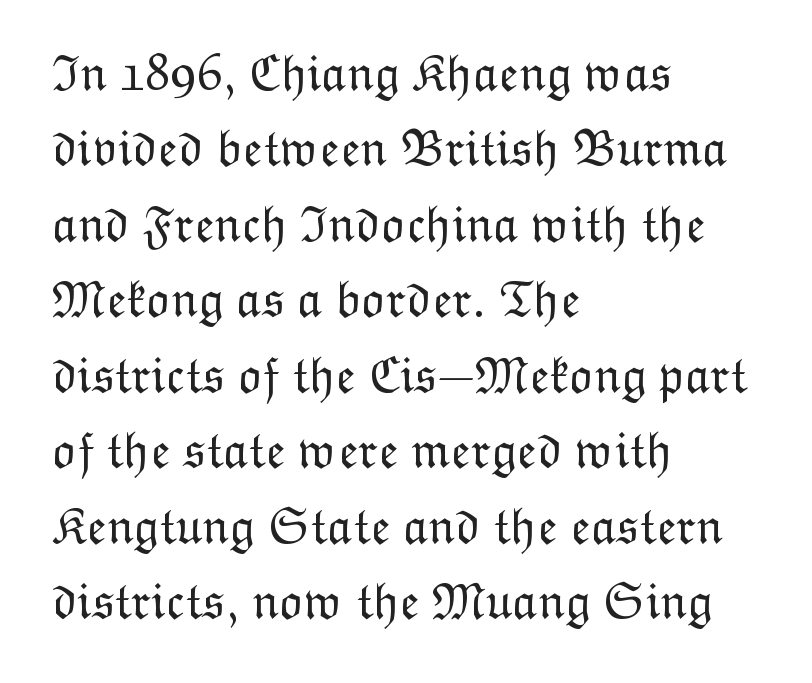
The passage shown is not bold in any degree. Reading down the block, your eye returns to a fixed left position each line. These lines keep a tight, regular rhythm from letter to letter. Vertical spacing — default.
